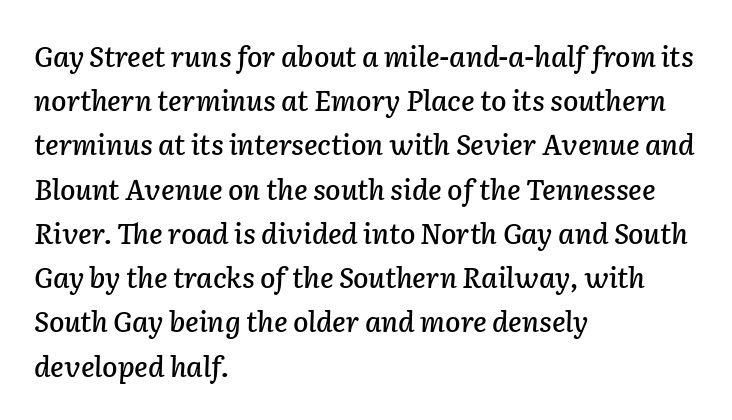
Q: Is the text italic (slanted)? A: Yes, it leans right by about 2 degrees.
Q: Is the text underlined? A: No.
Q: How is the paragraph aligned? A: Left-aligned.
Q: Is the spacing between letters normal or unusually wide? A: Normal.
Q: Is the spacing between lines tight, normal or loose? A: Normal.
Q: Width (condensed, normal, or wide)? A: Normal.
Q: Stroke contrast? A: Low.
Q: x-height? A: Medium.
Q: Monospaced? A: No.
